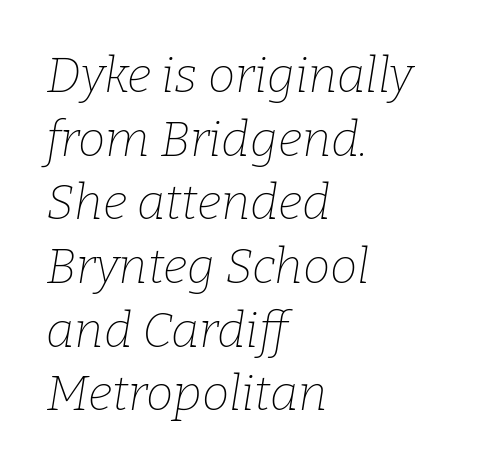
Q: Is the text bold? A: No.
Q: Is the text italic (slanted)? A: Yes, it leans right by about 9 degrees.
Q: Is the typeface a serif or a sans-serif typeface? A: Serif.
Q: Is the text underlined? A: No.
Q: How is the paragraph aligned? A: Left-aligned.
Q: Is the spacing between letters normal or unusually wide? A: Normal.
Q: Is the spacing between lines tight, normal or loose? A: Normal.
Q: Width (condensed, normal, or wide)? A: Normal.
Q: Stroke contrast? A: Low.
Q: x-height? A: Medium.
Q: Monospaced? A: No.
